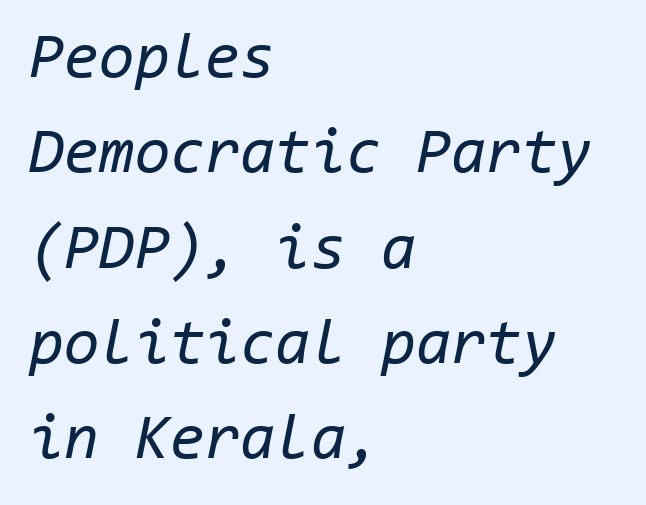
The lines are quadded left. The strokes carry an ordinary text weight at most. Slant detected: the letters are inclined. Standard letterfit; no display-style spreading of the glyphs. The letters march in equal steps, a hallmark of fixed-pitch type.
